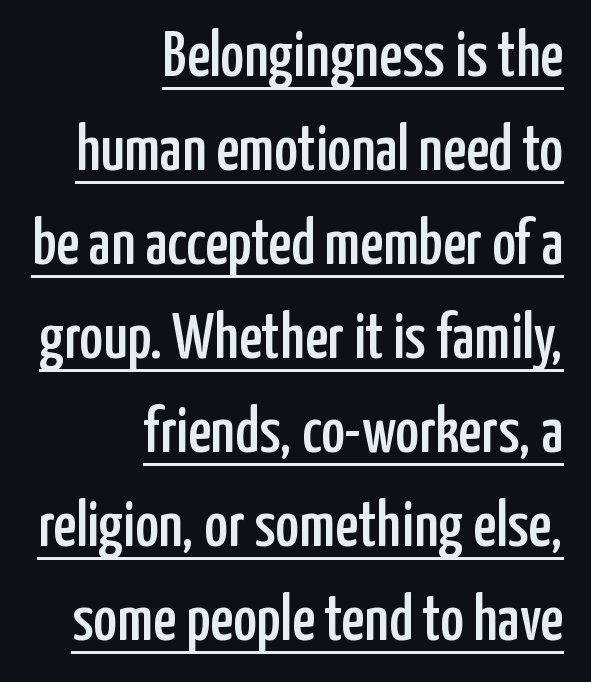
{"serif": "no", "italic": "no", "width": "condensed", "stroke_contrast": "low", "x_height": "medium", "monospaced": "no", "underline": "yes", "align": "right", "line_spacing": "normal", "line_spacing_ratio": 1.47, "letter_spacing": "normal", "letter_spacing_em": 0.0, "glyph_px": 64}
